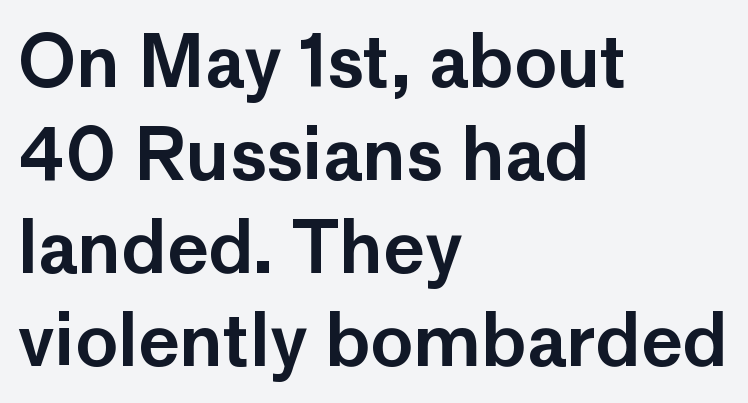
Q: Is the text italic (slanted)? A: No, it is upright.
Q: Is the typeface a serif or a sans-serif typeface? A: Sans-serif.
Q: Is the text underlined? A: No.
Q: How is the paragraph aligned? A: Left-aligned.
Q: Is the spacing between letters normal or unusually wide? A: Normal.
Q: Is the spacing between lines tight, normal or loose? A: Normal.
Q: Width (condensed, normal, or wide)? A: Normal.
Q: Stroke contrast? A: Low.
Q: x-height? A: Medium.
Q: Monospaced? A: No.
